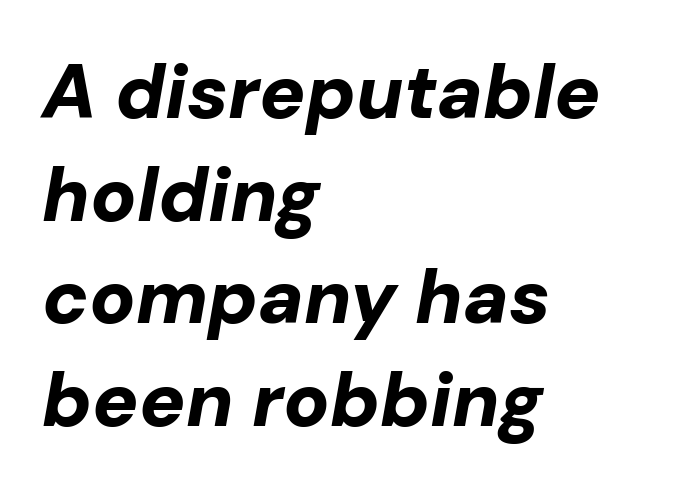
Q: Is the text bold? A: Yes.
Q: Is the text italic (slanted)? A: Yes, it leans right by about 10 degrees.
Q: Is the text underlined? A: No.
Q: How is the paragraph aligned? A: Left-aligned.
Q: Is the spacing between letters normal or unusually wide? A: Normal.
Q: Is the spacing between lines tight, normal or loose? A: Normal.
Q: Width (condensed, normal, or wide)? A: Normal.
Q: Stroke contrast? A: Low.
Q: x-height? A: Medium.
Q: Monospaced? A: No.
